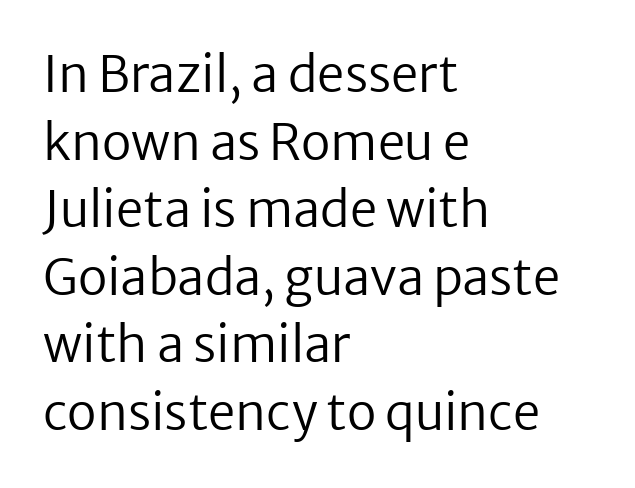
The image shows 49 px regular-weight sans-serif type, upright; set left-aligned, normal line spacing (1.38x), normal letter spacing, not underlined; low stroke contrast and a medium x-height.
